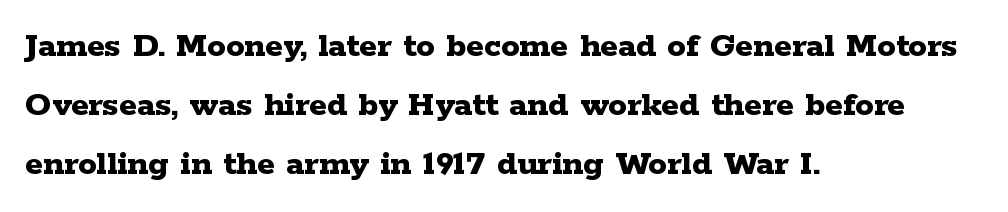
Q: Is the text bold? A: Yes.
Q: Is the text italic (slanted)? A: No, it is upright.
Q: Is the typeface a serif or a sans-serif typeface? A: Serif.
Q: Is the text underlined? A: No.
Q: How is the paragraph aligned? A: Left-aligned.
Q: Is the spacing between letters normal or unusually wide? A: Normal.
Q: Is the spacing between lines tight, normal or loose? A: Normal.
Q: Width (condensed, normal, or wide)? A: Wide.
Q: Stroke contrast? A: Low.
Q: x-height? A: Medium.
Q: Monospaced? A: No.
